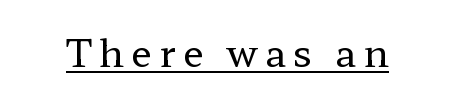
The face used here is proportionally spaced, like ordinary book or web type. The type sits square on the baseline with zero lean. Stroke terminals: seriffed. Quick note: underline on.
